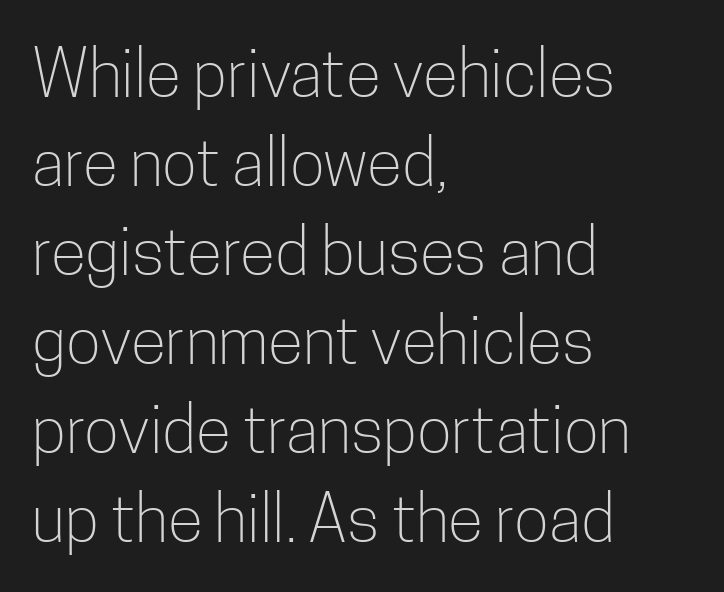
Q: Is the text bold? A: No.
Q: Is the text italic (slanted)? A: No, it is upright.
Q: Is the typeface a serif or a sans-serif typeface? A: Sans-serif.
Q: Is the text underlined? A: No.
Q: How is the paragraph aligned? A: Left-aligned.
Q: Is the spacing between letters normal or unusually wide? A: Normal.
Q: Is the spacing between lines tight, normal or loose? A: Normal.
Q: Width (condensed, normal, or wide)? A: Condensed.
Q: Stroke contrast? A: Low.
Q: x-height? A: Medium.
Q: Monospaced? A: No.
